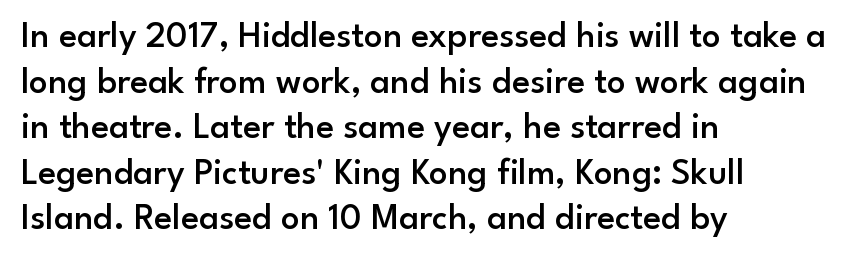
Q: Is the text bold? A: Semi-bold.
Q: Is the text italic (slanted)? A: No, it is upright.
Q: Is the typeface a serif or a sans-serif typeface? A: Sans-serif.
Q: Is the text underlined? A: No.
Q: How is the paragraph aligned? A: Left-aligned.
Q: Is the spacing between letters normal or unusually wide? A: Normal.
Q: Width (condensed, normal, or wide)? A: Normal.
Q: Stroke contrast? A: Low.
Q: x-height? A: Small.
Q: Monospaced? A: No.
